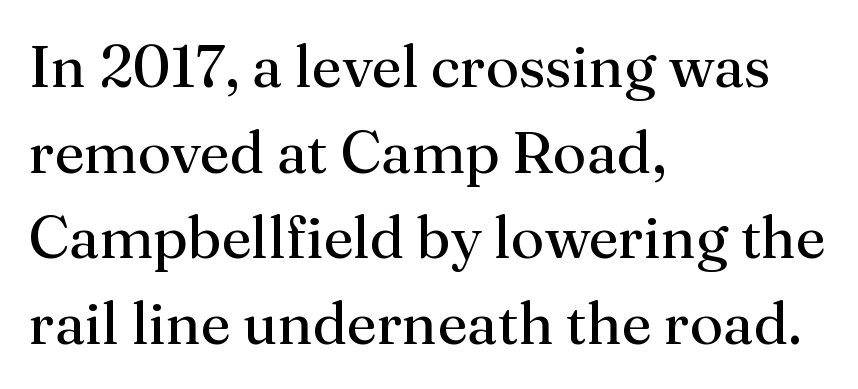
The image shows 59 px regular-weight serif type, upright; set left-aligned, normal line spacing (1.45x), normal letter spacing, not underlined; medium stroke contrast and a medium x-height.
